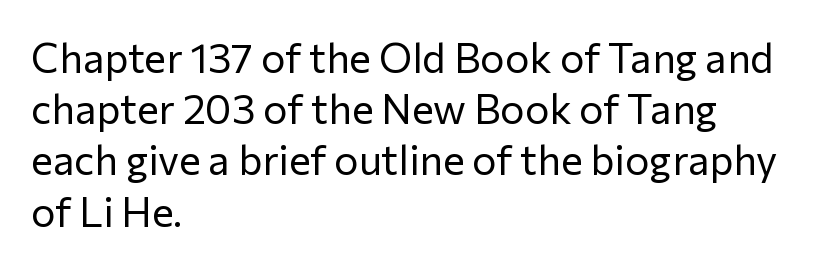
{"serif": "no", "italic": "no", "bold": "no", "weight": "regular", "width": "normal", "stroke_contrast": "low", "x_height": "medium", "monospaced": "no", "underline": "no", "align": "left", "line_spacing": "normal", "line_spacing_ratio": 1.25, "letter_spacing": "normal", "letter_spacing_em": 0.0, "glyph_px": 41}
